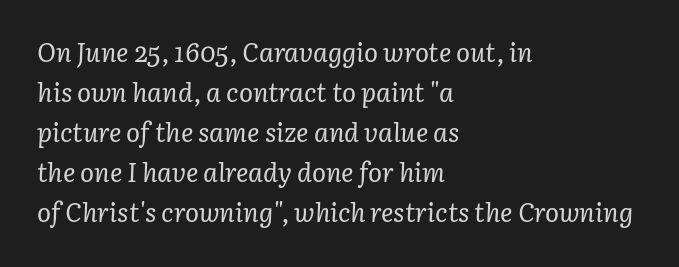
The image shows 26 px text type, italic (leaning right); set left-aligned, normal line spacing (1.54x), normal letter spacing, not underlined.
